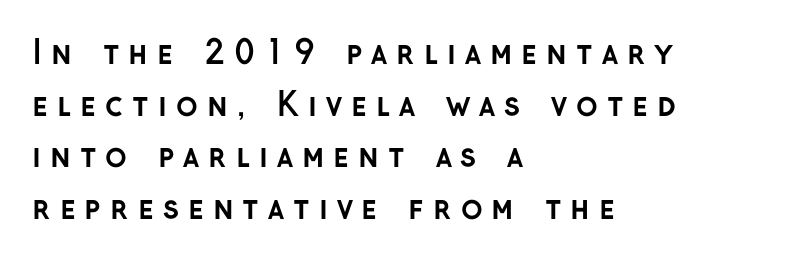
{"serif": "no", "italic": "no", "bold": "yes", "weight": "semibold", "width": "normal", "stroke_contrast": "low", "x_height": "medium", "monospaced": "no", "underline": "no", "align": "left", "line_spacing": "normal", "line_spacing_ratio": 1.61, "letter_spacing": "wide", "letter_spacing_em": 0.28, "glyph_px": 32}
